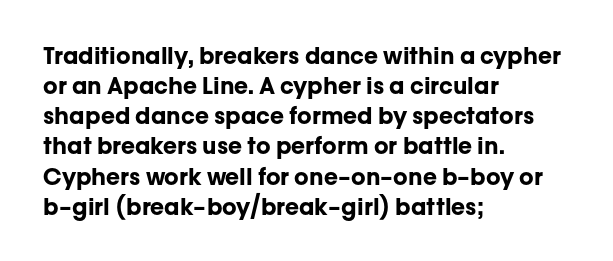
Q: Is the text bold? A: Yes.
Q: Is the text italic (slanted)? A: No, it is upright.
Q: Is the text underlined? A: No.
Q: How is the paragraph aligned? A: Left-aligned.
Q: Is the spacing between letters normal or unusually wide? A: Normal.
Q: Is the spacing between lines tight, normal or loose? A: Normal.
